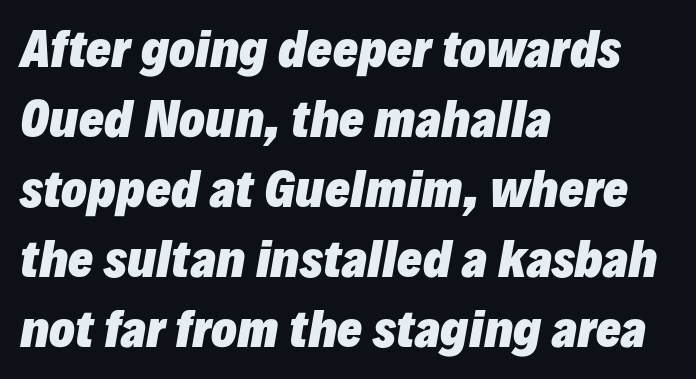
Q: Is the text bold? A: Yes.
Q: Is the text italic (slanted)? A: Yes, it leans right by about 10 degrees.
Q: Is the text underlined? A: No.
Q: How is the paragraph aligned? A: Left-aligned.
Q: Is the spacing between letters normal or unusually wide? A: Normal.
Q: Is the spacing between lines tight, normal or loose? A: Normal.
Q: Width (condensed, normal, or wide)? A: Normal.
Q: Stroke contrast? A: Low.
Q: x-height? A: Medium.
Q: Monospaced? A: No.
